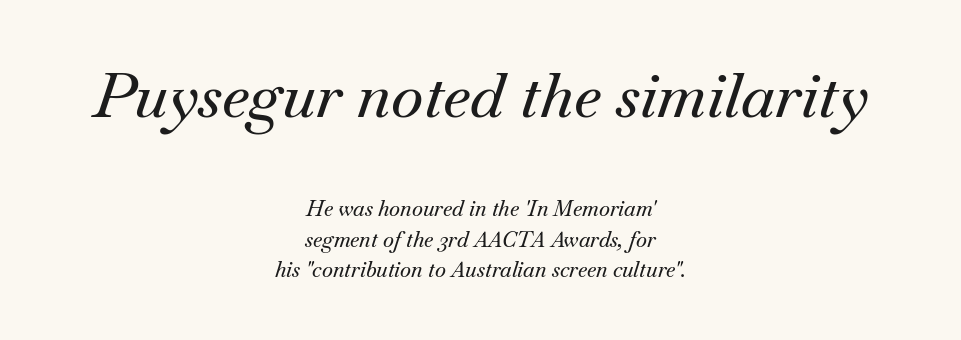
{"serif": "yes", "italic": "yes", "lean": "right", "slant_degrees": 18, "width": "normal", "stroke_contrast": "medium", "x_height": "small", "monospaced": "no", "underline": "no", "align": "center", "line_spacing": "normal", "line_spacing_ratio": 1.46, "letter_spacing": "normal", "letter_spacing_em": 0.0, "larger_block": "first", "size_ratio": 2.95, "glyph_px": 62}
